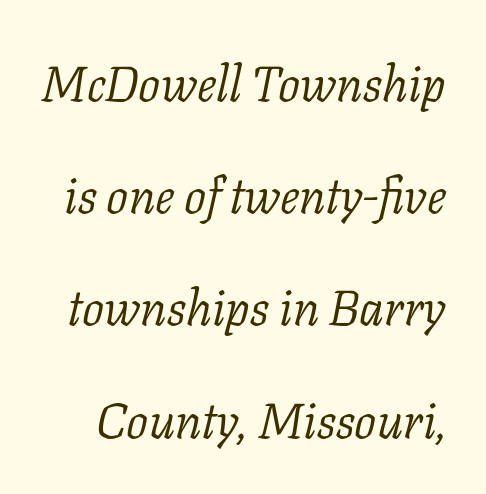
Q: Is the text bold? A: No.
Q: Is the text italic (slanted)? A: Yes, it leans right by about 11 degrees.
Q: Is the typeface a serif or a sans-serif typeface? A: Serif.
Q: Is the text underlined? A: No.
Q: Is the spacing between letters normal or unusually wide? A: Normal.
Q: Is the spacing between lines tight, normal or loose? A: Loose.
Q: Width (condensed, normal, or wide)? A: Normal.
Q: Stroke contrast? A: Low.
Q: x-height? A: Medium.
Q: Monospaced? A: No.
